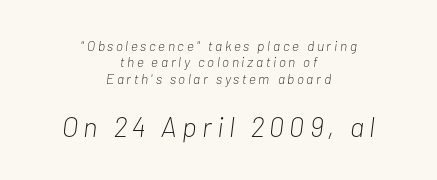
{"italic": "yes", "lean": "right", "slant_degrees": 7, "bold": "no", "weight": "light", "width": "condensed", "stroke_contrast": "low", "x_height": "medium", "monospaced": "no", "underline": "no", "align": "center", "line_spacing_ratio": 1.17, "larger_block": "second", "size_ratio": 2.0, "glyph_px": 28}
